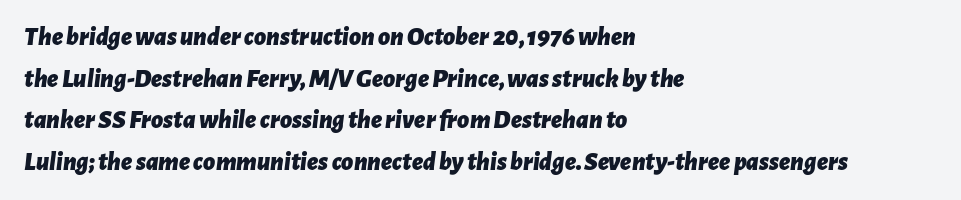
{"italic": "yes", "lean": "right", "slant_degrees": 7, "bold": "yes", "underline": "no", "align": "left", "line_spacing": "normal", "line_spacing_ratio": 1.6, "letter_spacing": "normal", "letter_spacing_em": 0.0, "glyph_px": 26}
